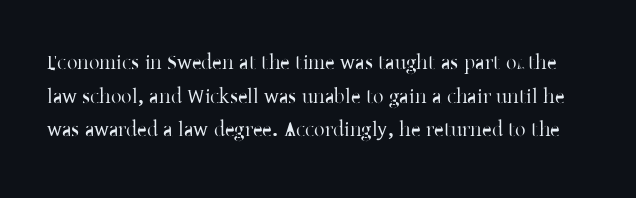
The image shows 21 px text type, upright; set normal line spacing (1.6x), normal letter spacing, not underlined.
